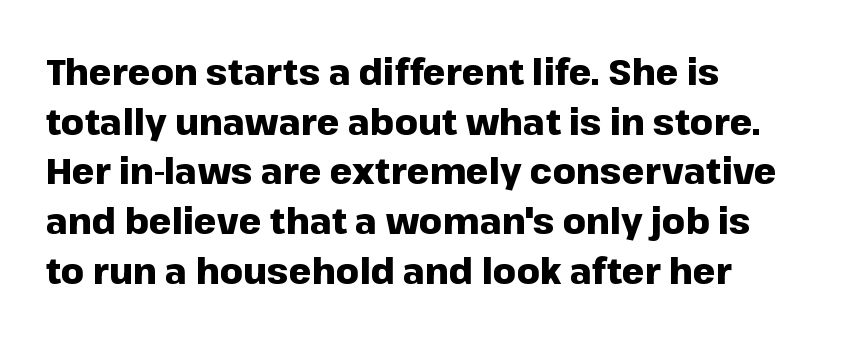
{"serif": "no", "italic": "no", "bold": "yes", "weight": "heavy", "width": "normal", "stroke_contrast": "low", "x_height": "medium", "monospaced": "no", "underline": "no", "align": "left", "line_spacing": "normal", "line_spacing_ratio": 1.38, "letter_spacing": "normal", "letter_spacing_em": 0.0, "glyph_px": 36}
